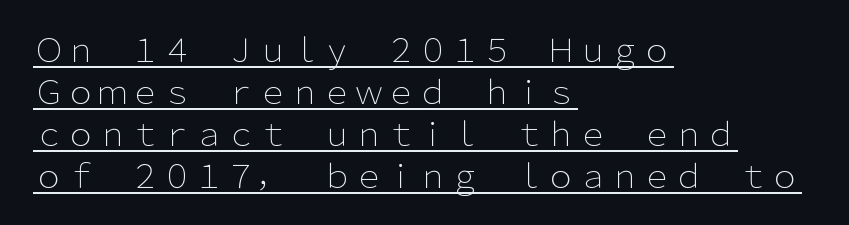
The axis of the letterforms is exactly vertical. These lines sit exactly where default settings would place them. Line starts are locked; line ends wander. The typeface has the unassuming heft of standard copy or less.
